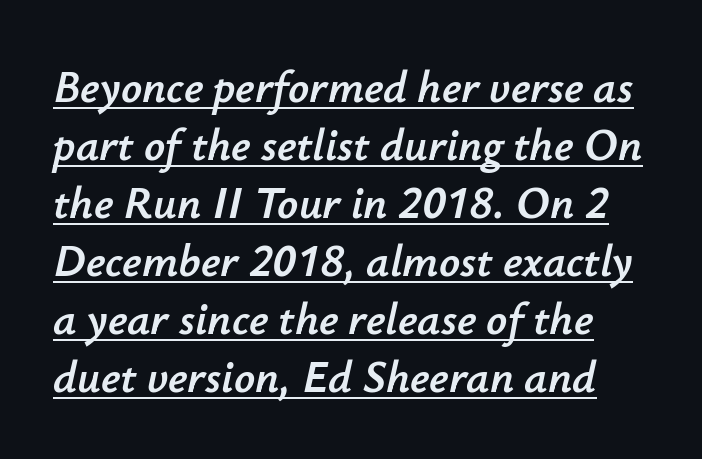
A baseline rule has been typeset under these characters. Vertically, the passage feels balanced, rows spaced as you'd expect. Tracking here is standard; glyphs follow each other at the usual distance. The face used here is proportionally spaced, like ordinary book or web type. Characters are canted at an angle relative to the baseline's perpendicular.
